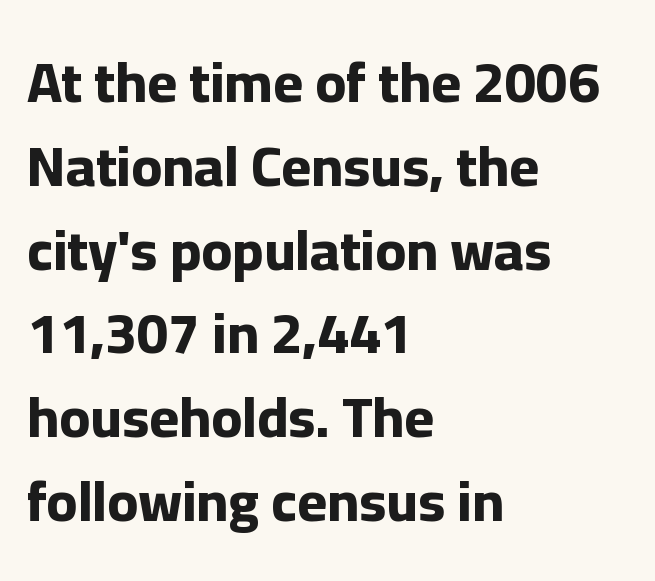
{"serif": "no", "italic": "no", "bold": "yes", "weight": "bold", "width": "normal", "stroke_contrast": "low", "x_height": "medium", "monospaced": "no", "underline": "no", "align": "left", "line_spacing": "normal", "line_spacing_ratio": 1.47, "letter_spacing": "normal", "letter_spacing_em": 0.0, "glyph_px": 57}
